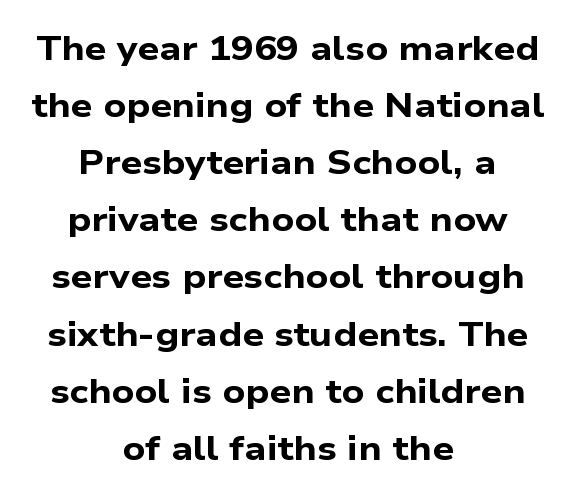
The image shows 34 px bold, wide sans-serif type; set centered, normal line spacing (1.68x), normal letter spacing, not underlined; low stroke contrast and a medium x-height.
